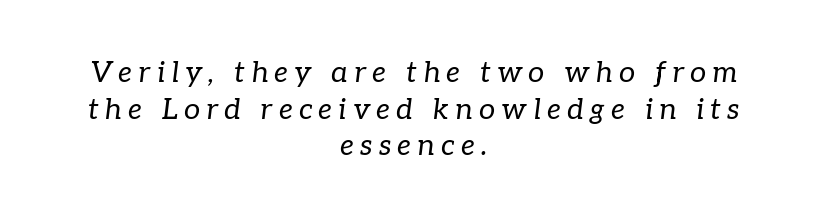
Tracking value appears strongly positive — letters spread wide. Anything drawn beneath the words? Only blank space. Centered paragraph, ragged on both sides. The glyphs in this specimen are seriffed. The font sits on the lighter half of the weight spectrum, regular included. A normal amount of white space separates one row of letters from the next.
